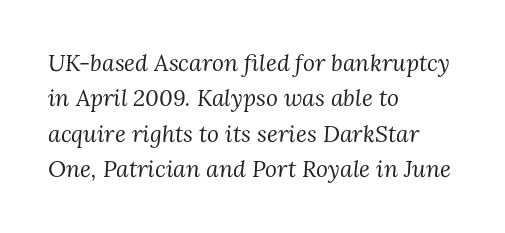
Q: Is the text bold? A: No.
Q: Is the text italic (slanted)? A: Yes, it leans right by about 3 degrees.
Q: Is the text underlined? A: No.
Q: How is the paragraph aligned? A: Left-aligned.
Q: Is the spacing between letters normal or unusually wide? A: Normal.
Q: Is the spacing between lines tight, normal or loose? A: Normal.
